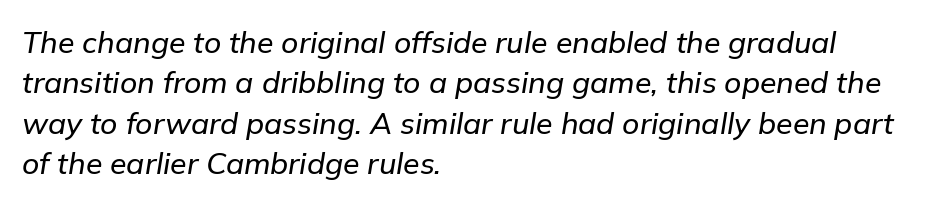
The line-height multiplier appears to be the usual default. Think of a printed novel: that variable character pitch is what you see here. This sample uses an oblique cut, with every glyph tilted off the vertical. Look at the tracking — it's just the regular setting, nothing added.
